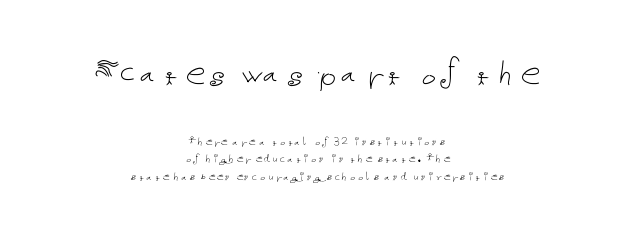
Q: Is the text bold? A: No.
Q: Is the text italic (slanted)? A: No, it is upright.
Q: Is the text underlined? A: No.
Q: How is the paragraph aligned? A: Centered.
Q: Is the spacing between letters normal or unusually wide? A: Normal.
Q: Which block of text is set in a larger size, the first (top) or the second (bottom)? A: The first (top) one.
Q: Width (condensed, normal, or wide)? A: Normal.
Q: Stroke contrast? A: Low.
Q: x-height? A: Medium.
